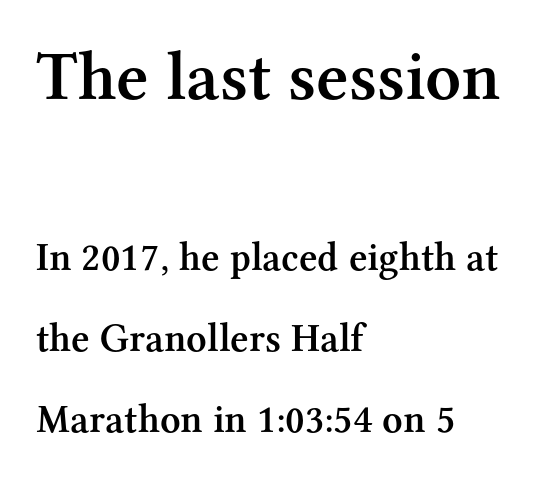
The image shows 70 px semibold serif type, upright; set left-aligned, loose line spacing (2.03x), normal letter spacing, not underlined; the first (top) block is 1.75x larger; medium stroke contrast and a medium x-height.
